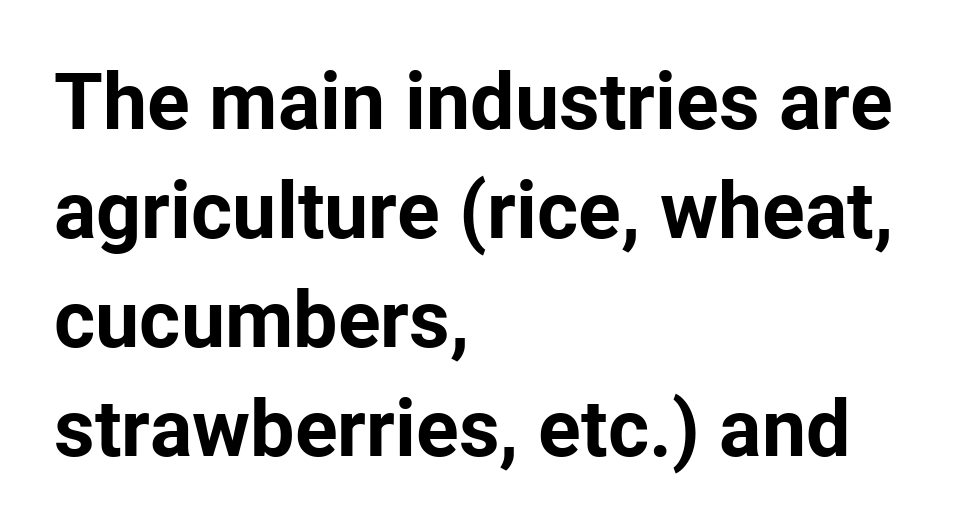
Q: Is the text bold? A: Yes.
Q: Is the text italic (slanted)? A: No, it is upright.
Q: Is the typeface a serif or a sans-serif typeface? A: Sans-serif.
Q: Is the text underlined? A: No.
Q: How is the paragraph aligned? A: Left-aligned.
Q: Is the spacing between letters normal or unusually wide? A: Normal.
Q: Is the spacing between lines tight, normal or loose? A: Normal.
Q: Width (condensed, normal, or wide)? A: Normal.
Q: Stroke contrast? A: Low.
Q: x-height? A: Medium.
Q: Monospaced? A: No.
